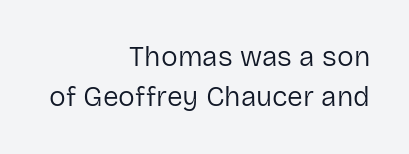
{"serif": "no", "italic": "no", "bold": "no", "weight": "regular", "width": "normal", "stroke_contrast": "low", "x_height": "medium", "monospaced": "no", "underline": "no", "align": "right", "line_spacing": "normal", "line_spacing_ratio": 1.43, "letter_spacing": "normal", "letter_spacing_em": 0.0, "glyph_px": 28}
